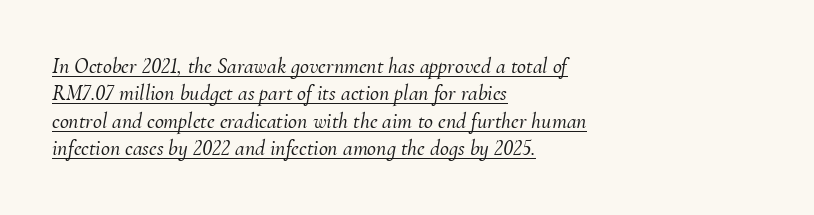
{"italic": "yes", "lean": "right", "slant_degrees": 10, "underline": "yes", "align": "left", "line_spacing": "normal", "line_spacing_ratio": 1.25, "letter_spacing": "normal", "letter_spacing_em": 0.0, "glyph_px": 22}
